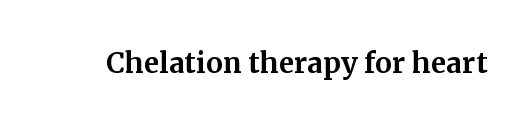
Q: Is the text italic (slanted)? A: No, it is upright.
Q: Is the typeface a serif or a sans-serif typeface? A: Serif.
Q: Is the text underlined? A: No.
Q: Is the spacing between letters normal or unusually wide? A: Normal.
Q: Width (condensed, normal, or wide)? A: Normal.
Q: Stroke contrast? A: Medium.
Q: x-height? A: Medium.
Q: Monospaced? A: No.
